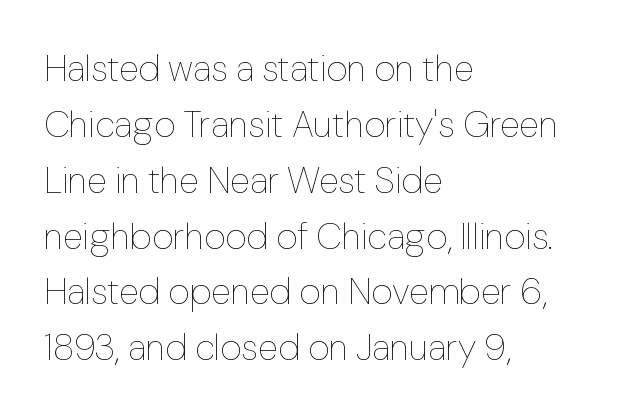
Interline gaps are of average width in this sample. Words appear dense and cohesive because spacing is normal. Is there any slant? The stems are plumb. These lines are rendered in a variable-pitch font. A classic flush-left, rag-right setting is used for this passage.
